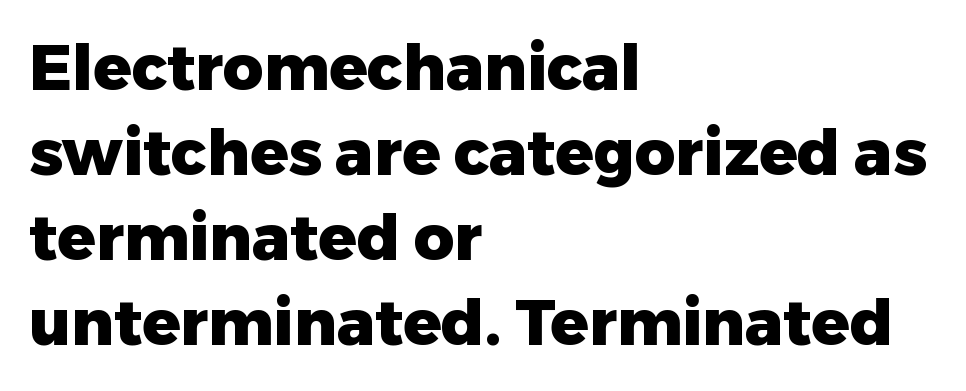
Q: Is the text bold? A: Yes.
Q: Is the text italic (slanted)? A: No, it is upright.
Q: Is the typeface a serif or a sans-serif typeface? A: Sans-serif.
Q: Is the text underlined? A: No.
Q: How is the paragraph aligned? A: Left-aligned.
Q: Is the spacing between letters normal or unusually wide? A: Normal.
Q: Is the spacing between lines tight, normal or loose? A: Normal.
Q: Width (condensed, normal, or wide)? A: Normal.
Q: Stroke contrast? A: Low.
Q: x-height? A: Medium.
Q: Monospaced? A: No.
